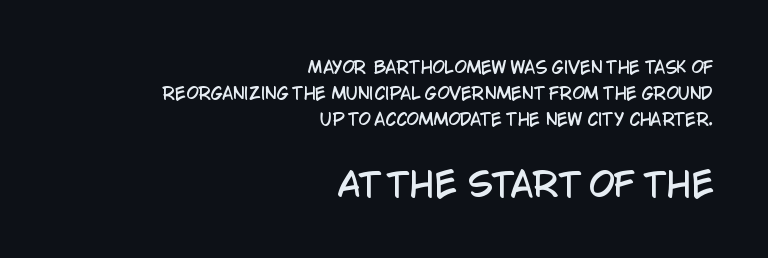
The specimen reads as upright at a glance. A student would notice the bottom passage is typeset larger than what precedes it. Underline: absent. Normally led — the rows are evenly, conventionally spaced.
